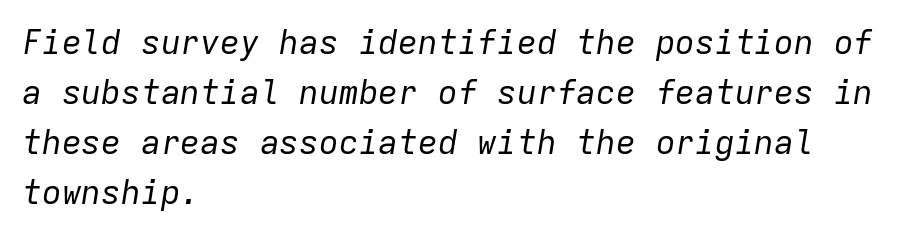
{"italic": "yes", "lean": "right", "slant_degrees": 9, "bold": "no", "weight": "regular", "width": "normal", "stroke_contrast": "low", "x_height": "medium", "monospaced": "yes", "underline": "no", "align": "left", "line_spacing": "normal", "line_spacing_ratio": 1.52, "letter_spacing": "normal", "letter_spacing_em": 0.0, "glyph_px": 33}
